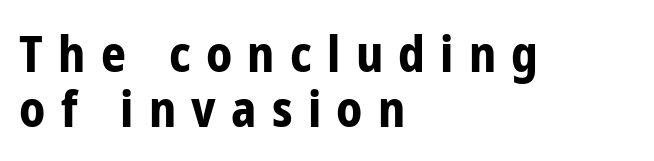
The image shows 49 px bold, condensed sans-serif type, upright; set left-aligned, tight line spacing (1.12x), unusually wide letter spacing (+0.31 em), not underlined; low stroke contrast and a medium x-height.
